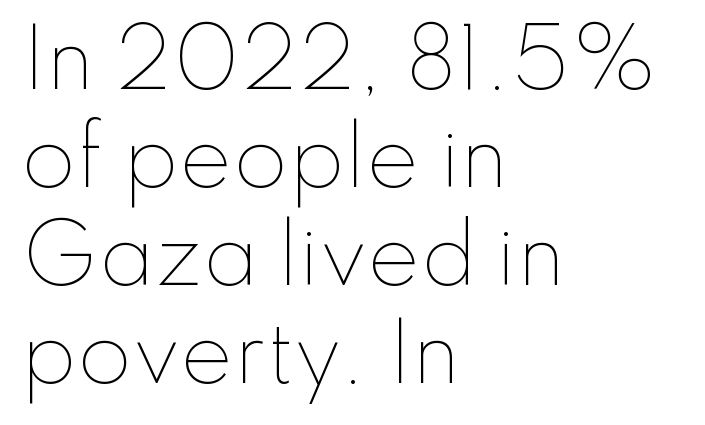
{"italic": "no", "bold": "no", "weight": "thin", "width": "normal", "stroke_contrast": "low", "x_height": "small", "monospaced": "no", "underline": "no", "align": "left", "line_spacing_ratio": 1.24, "letter_spacing": "normal", "letter_spacing_em": 0.0, "glyph_px": 79}
